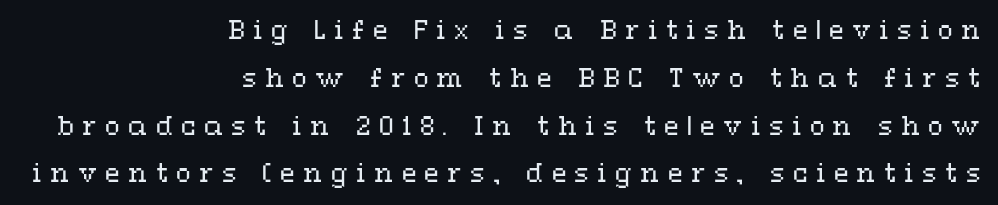
The zone under the glyphs is completely vacant. Weight: not bold — regular or lighter. Rendered with straight, roman letterforms. Caption: expanded tracking, letters set apart. In CSS terms this would be text-align: right. Loosely led — the rows are spread out.
